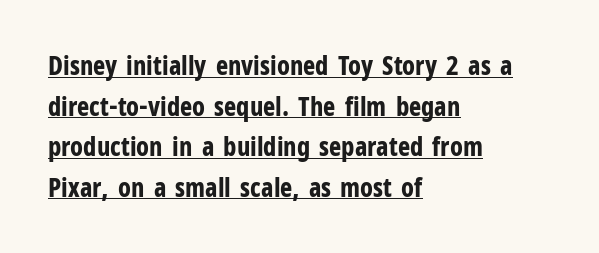
Q: Is the text bold? A: Yes.
Q: Is the text italic (slanted)? A: No, it is upright.
Q: Is the text underlined? A: Yes.
Q: How is the paragraph aligned? A: Left-aligned.
Q: Is the spacing between letters normal or unusually wide? A: Normal.
Q: Is the spacing between lines tight, normal or loose? A: Normal.
